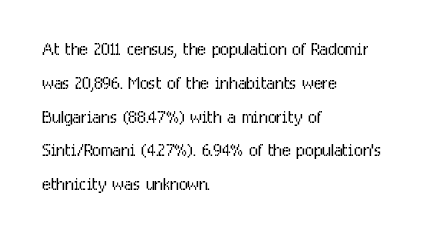
Just letters on the line, the space beneath them empty. Evenly set lines give the paragraph a standard silhouette. Heft: none added — not bold. Notice how the passage keeps a crisp vertical edge on the left only. No extra tracking has been applied to these lines. A roman cut, with each character standing at attention.
